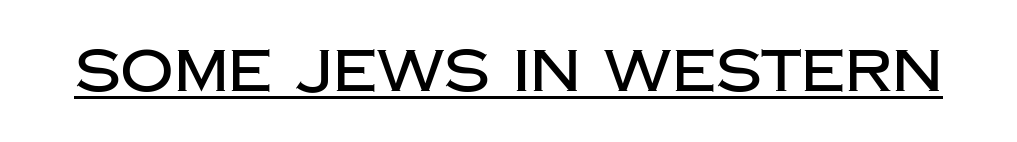
{"serif": "no", "italic": "no", "width": "normal", "stroke_contrast": "low", "x_height": "large", "monospaced": "no", "underline": "yes", "letter_spacing": "normal", "letter_spacing_em": 0.0, "glyph_px": 59}
